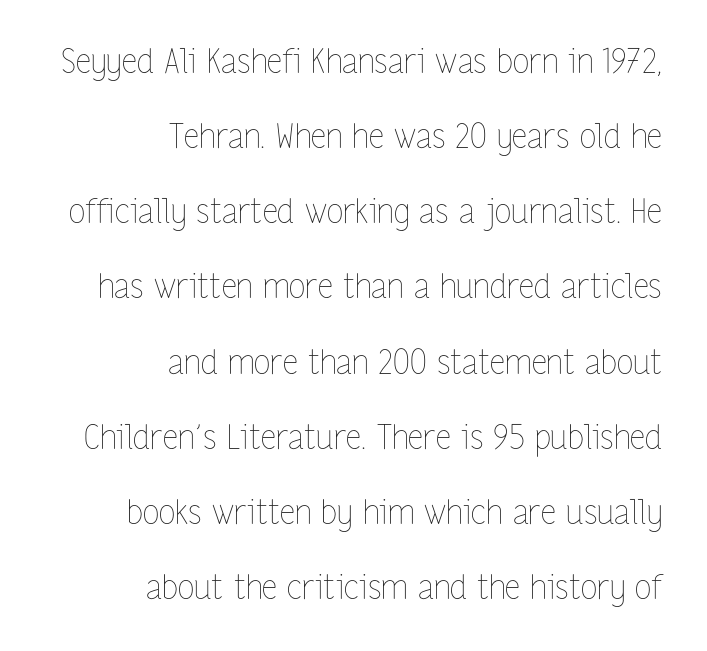
Q: Is the text bold? A: No.
Q: Is the text italic (slanted)? A: No, it is upright.
Q: Is the text underlined? A: No.
Q: How is the paragraph aligned? A: Right-aligned.
Q: Is the spacing between letters normal or unusually wide? A: Normal.
Q: Is the spacing between lines tight, normal or loose? A: Loose.
Q: Width (condensed, normal, or wide)? A: Condensed.
Q: Stroke contrast? A: Low.
Q: x-height? A: Medium.
Q: Monospaced? A: No.
